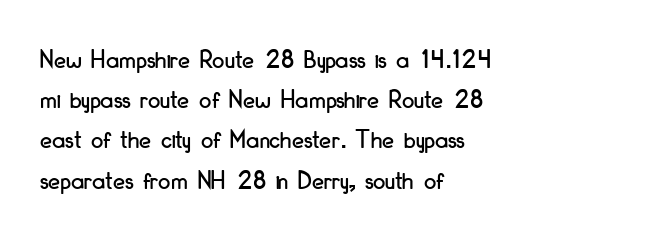
{"italic": "no", "underline": "no", "align": "left", "line_spacing": "normal", "line_spacing_ratio": 1.49, "letter_spacing": "normal", "letter_spacing_em": 0.0, "glyph_px": 27}
